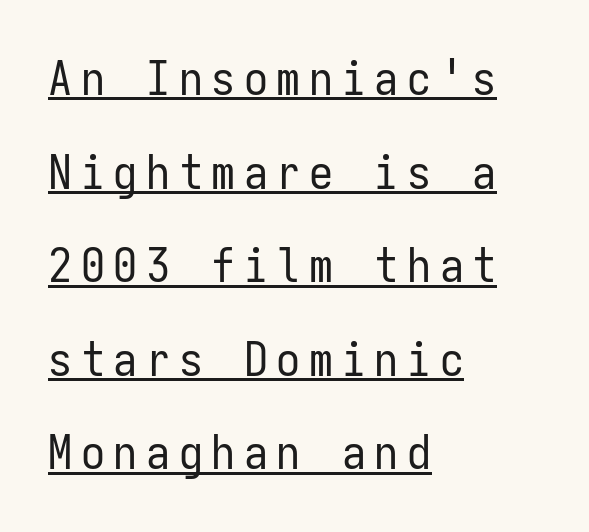
The image shows 48 px regular-weight, condensed sans-serif type, upright, monospaced; set left-aligned, loose line spacing (1.95x), underlined; low stroke contrast and a medium x-height.
